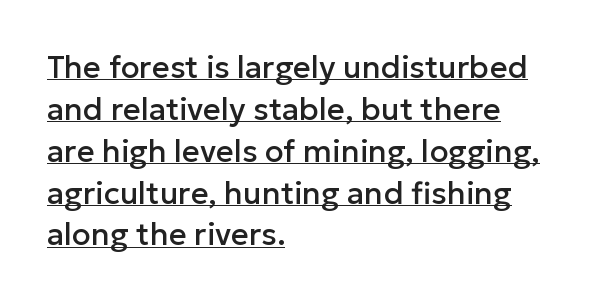
The image shows 31 px sans-serif type, upright; set left-aligned, normal line spacing (1.35x), normal letter spacing, underlined; low stroke contrast and a medium x-height.
